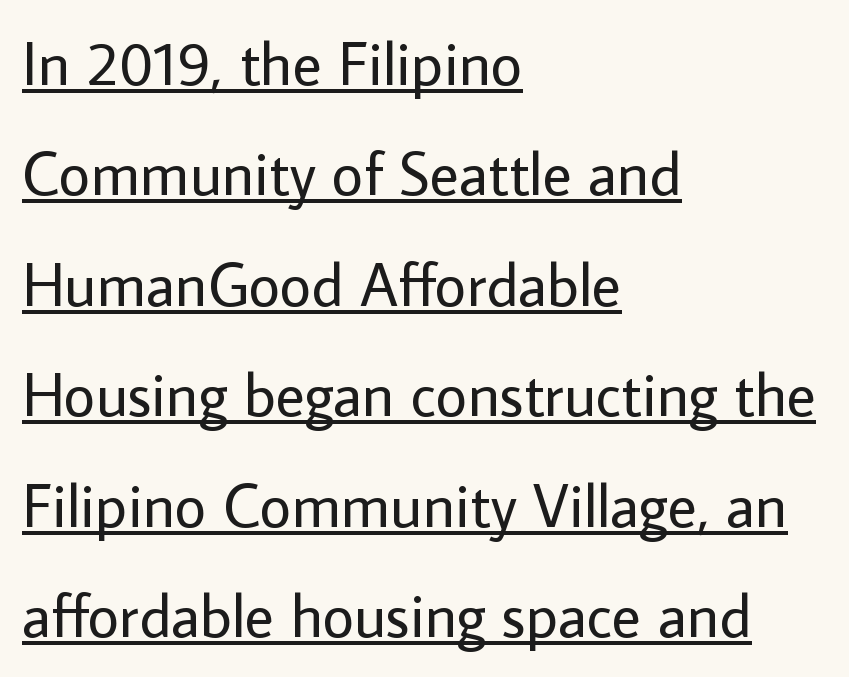
The horizontal fit of the characters is conventional and even. Varying glyph widths throughout — classic text-font behaviour. On a weight scale, this lands at 450 or below. The glyphs in this specimen are sans serif.
